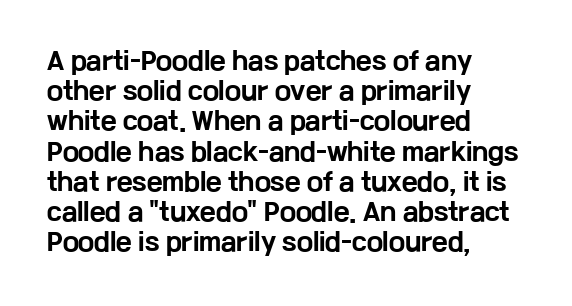
The ragged edge is on the right, which tells us the setting is flush left. The space beneath each line is pristine and unruled. This rendering leaves character spacing at its baseline value. The passage shown stacks its lines at a standard gap. Italic? Not at all — the glyphs are vertical. Emphasis by weight is at full strength: bold.
